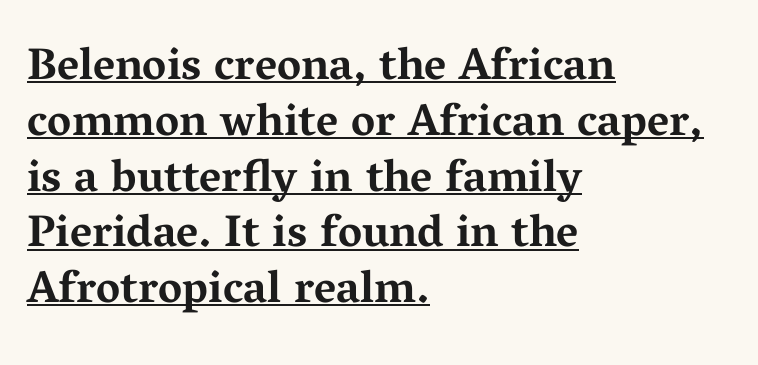
The image shows 45 px bold, wide serif type, upright; set left-aligned, line spacing 1.24x, normal letter spacing, underlined; medium stroke contrast and a medium x-height.
